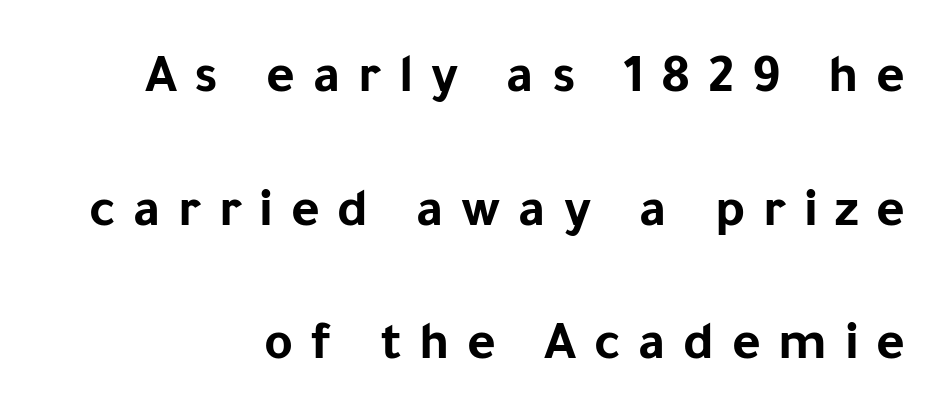
Q: Is the text bold? A: Yes.
Q: Is the text italic (slanted)? A: No, it is upright.
Q: Is the typeface a serif or a sans-serif typeface? A: Sans-serif.
Q: Is the text underlined? A: No.
Q: How is the paragraph aligned? A: Right-aligned.
Q: Is the spacing between letters normal or unusually wide? A: Unusually wide.
Q: Is the spacing between lines tight, normal or loose? A: Loose.
Q: Width (condensed, normal, or wide)? A: Normal.
Q: Stroke contrast? A: Low.
Q: x-height? A: Medium.
Q: Monospaced? A: No.
